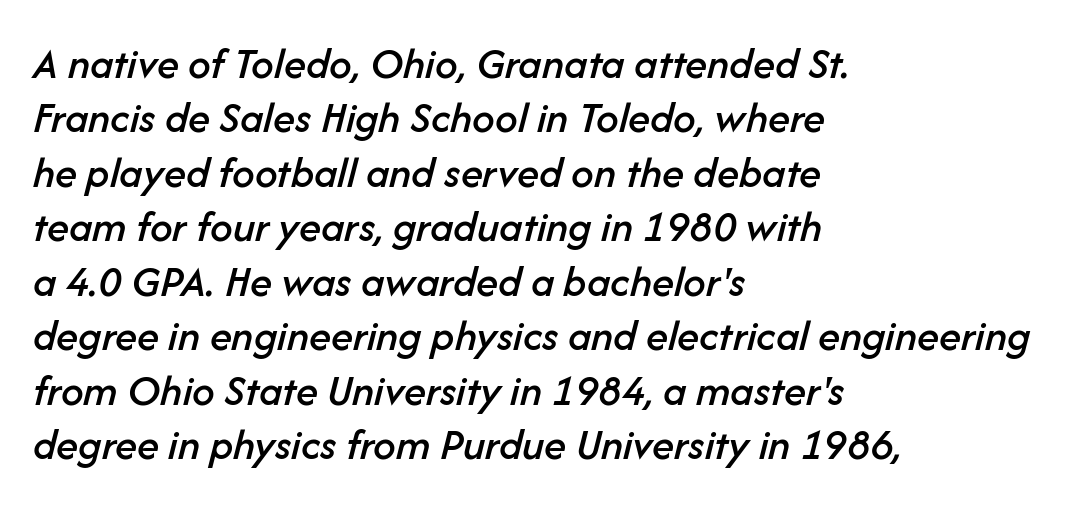
The passage shown is typed in a proportional face where columns would drift. Is the type slanted? Yes — the strokes lean at a clear angle. The string is rendered with underlining switched off. The type is set solid horizontally, with unmodified tracking. The typesetter chose a ragged-right arrangement here.
